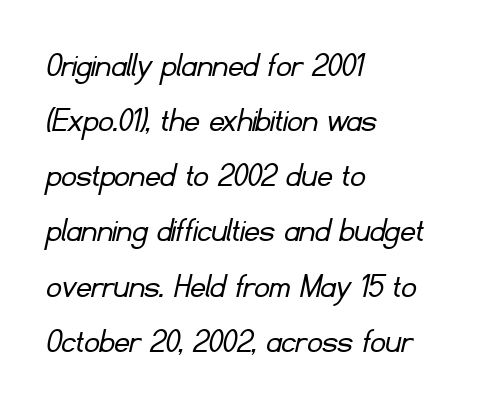
The image shows 37 px light sans-serif type; set left-aligned, normal line spacing (1.49x), normal letter spacing, not underlined; low stroke contrast and a small x-height.
